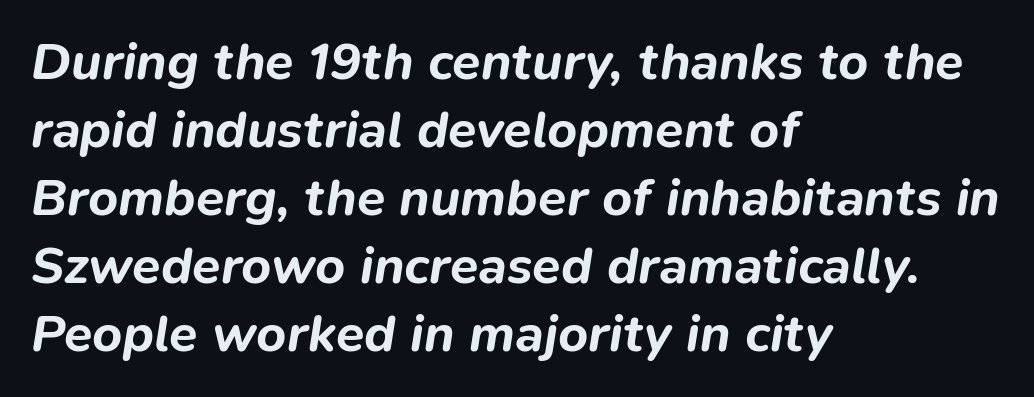
Q: Is the text bold? A: Yes.
Q: Is the text italic (slanted)? A: Yes, it leans right by about 9 degrees.
Q: Is the text underlined? A: No.
Q: How is the paragraph aligned? A: Left-aligned.
Q: Is the spacing between letters normal or unusually wide? A: Normal.
Q: Is the spacing between lines tight, normal or loose? A: Normal.
Q: Width (condensed, normal, or wide)? A: Normal.
Q: Stroke contrast? A: Low.
Q: x-height? A: Medium.
Q: Monospaced? A: No.
